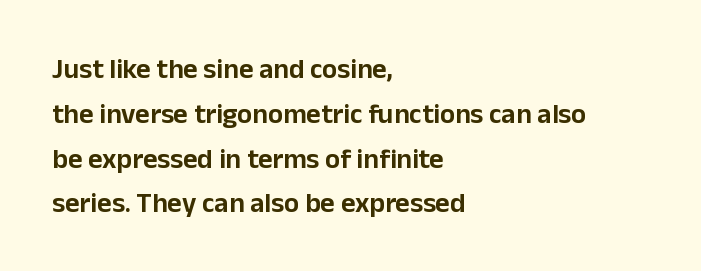
The image shows 28 px sans-serif type, upright; set left-aligned, normal line spacing (1.6x), normal letter spacing, not underlined; low stroke contrast and a medium x-height.
